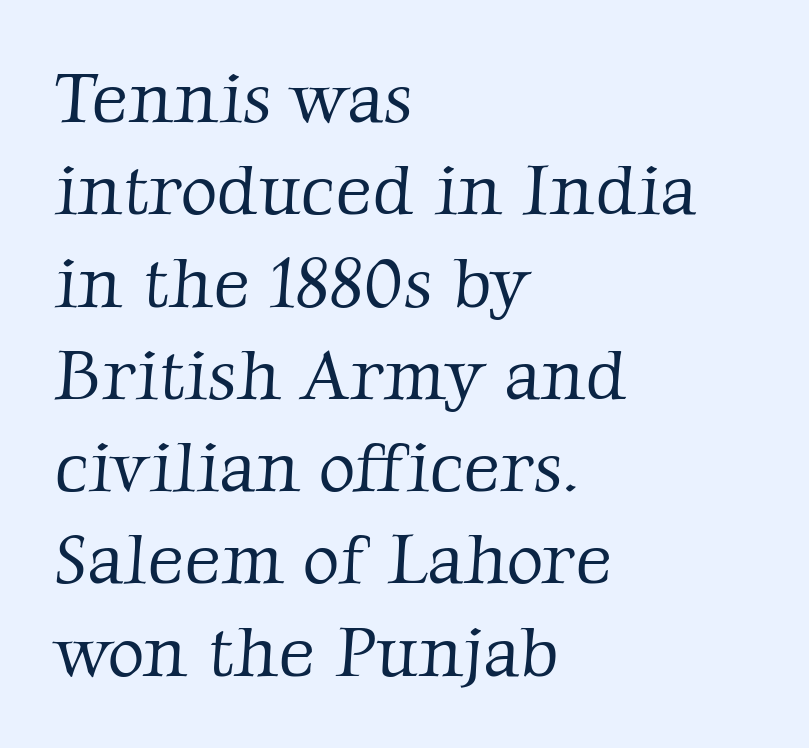
The image shows 71 px light serif type; set left-aligned, normal line spacing (1.3x), normal letter spacing, not underlined; low stroke contrast and a medium x-height.
